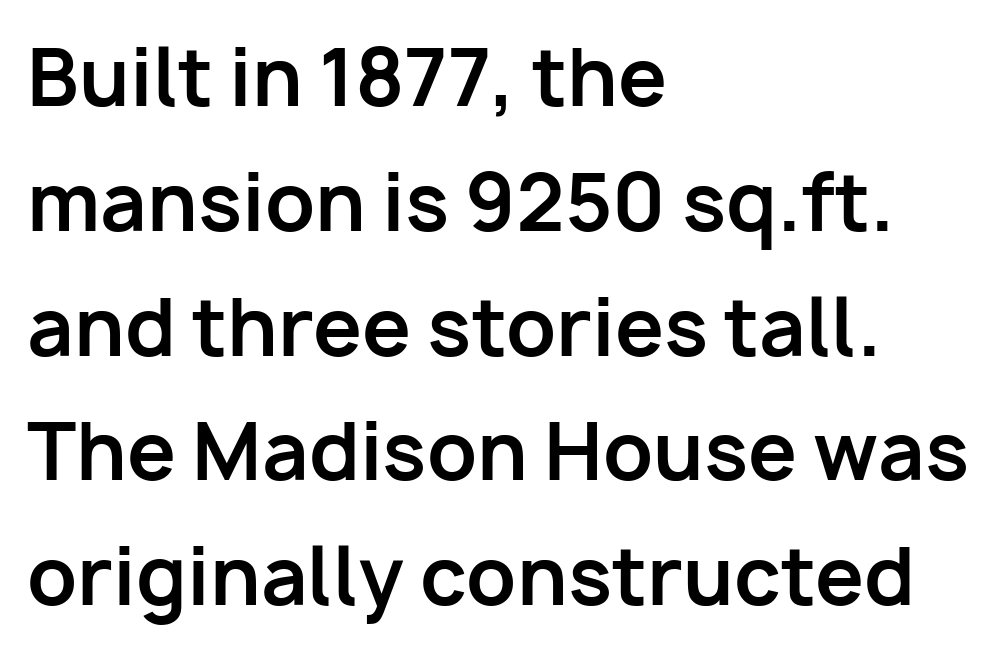
Looks like regular typesetting: each glyph gets only the width it needs. In CSS terms this would be text-align: left. Plenty of ink on the page — the face is bold. Here the glyphs are tracked normally, forming tight word shapes. I'd call this a sans setting — the letters go barefoot.
